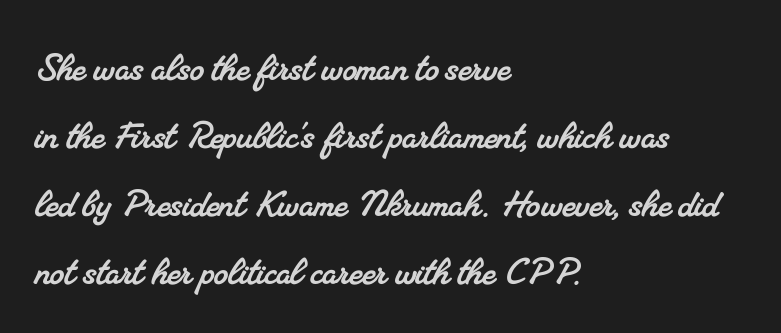
Q: Is the typeface a serif or a sans-serif typeface? A: Serif.
Q: Is the text underlined? A: No.
Q: How is the paragraph aligned? A: Left-aligned.
Q: Is the spacing between letters normal or unusually wide? A: Normal.
Q: Is the spacing between lines tight, normal or loose? A: Normal.
Q: Width (condensed, normal, or wide)? A: Normal.
Q: Stroke contrast? A: Medium.
Q: x-height? A: Small.
Q: Monospaced? A: No.
